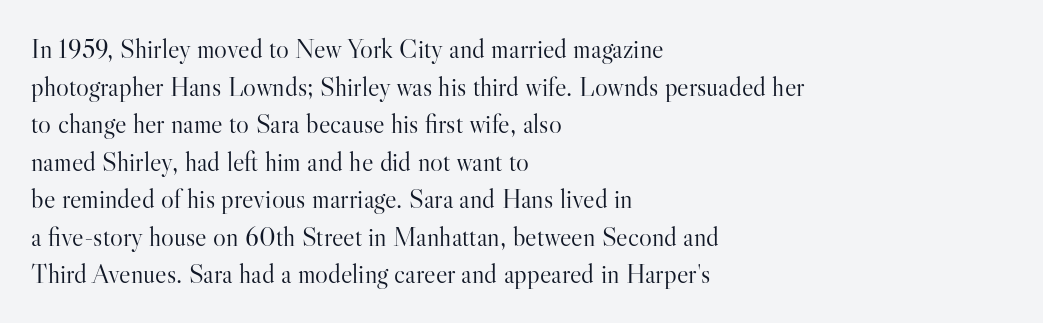
The image shows 27 px text type, upright; set left-aligned, normal line spacing (1.39x), normal letter spacing, not underlined.
